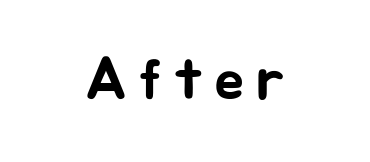
Q: Is the text italic (slanted)? A: No, it is upright.
Q: Is the typeface a serif or a sans-serif typeface? A: Sans-serif.
Q: Is the text underlined? A: No.
Q: How is the paragraph aligned? A: Centered.
Q: Width (condensed, normal, or wide)? A: Normal.
Q: Stroke contrast? A: Low.
Q: x-height? A: Medium.
Q: Monospaced? A: No.
